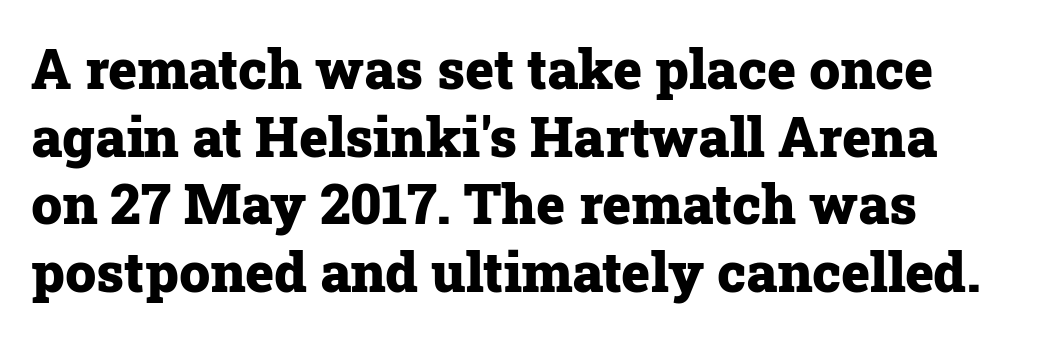
To sum up the face: it has serifs. The glyphs have the mass of a bold cut. Ordinary non-slanted type is in use. Nobody drew a line under any word here. The horizontal fit of the characters is conventional and even.
